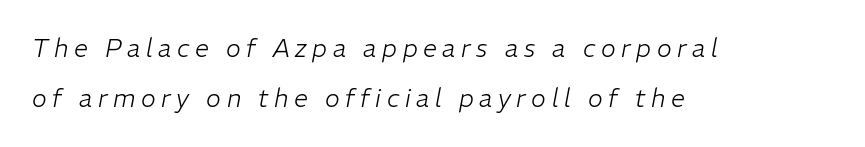
Q: Is the text bold? A: No.
Q: Is the text italic (slanted)? A: Yes, it leans right by about 11 degrees.
Q: Is the text underlined? A: No.
Q: How is the paragraph aligned? A: Left-aligned.
Q: Is the spacing between letters normal or unusually wide? A: Unusually wide.
Q: Is the spacing between lines tight, normal or loose? A: Loose.
